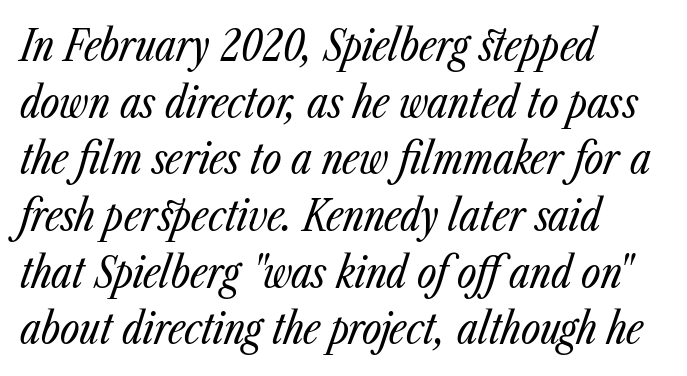
The image shows 42 px regular-weight, condensed type, italic (leaning right); set left-aligned, normal line spacing (1.35x), normal letter spacing, not underlined; low stroke contrast and a medium x-height.
